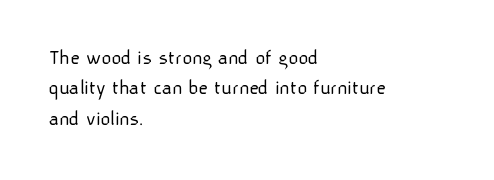
The image shows 21 px text type, upright; set left-aligned, normal line spacing (1.45x), normal letter spacing, not underlined.
